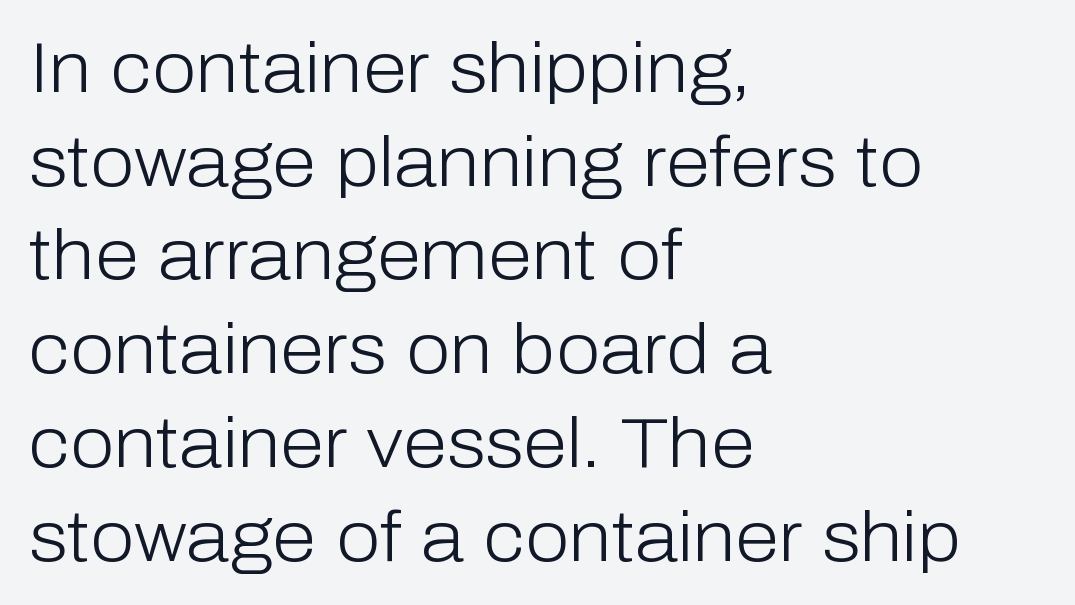
{"serif": "no", "italic": "no", "bold": "no", "weight": "light", "width": "normal", "stroke_contrast": "low", "x_height": "medium", "monospaced": "no", "underline": "no", "align": "left", "line_spacing": "normal", "line_spacing_ratio": 1.32, "letter_spacing": "normal", "letter_spacing_em": 0.0, "glyph_px": 71}
